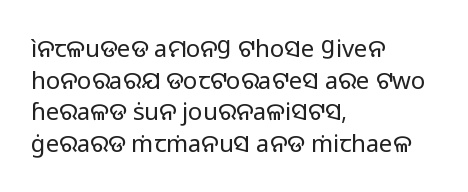
The image shows 24 px text type, upright; set left-aligned, normal line spacing (1.32x), normal letter spacing, not underlined.
